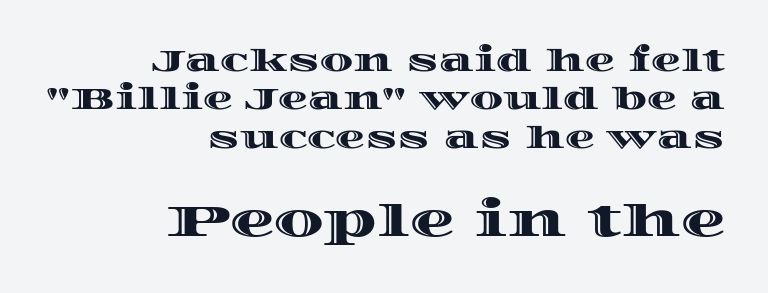
Q: Is the text italic (slanted)? A: No, it is upright.
Q: Is the text underlined? A: No.
Q: How is the paragraph aligned? A: Right-aligned.
Q: Is the spacing between letters normal or unusually wide? A: Normal.
Q: Is the spacing between lines tight, normal or loose? A: Normal.
Q: Which block of text is set in a larger size, the first (top) or the second (bottom)? A: The second (bottom) one.
Q: Width (condensed, normal, or wide)? A: Wide.
Q: x-height? A: Large.
Q: Monospaced? A: No.
